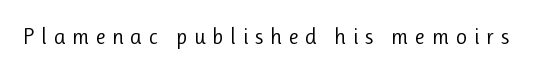
{"italic": "no", "bold": "no", "underline": "no", "letter_spacing": "wide", "letter_spacing_em": 0.3, "glyph_px": 22}
